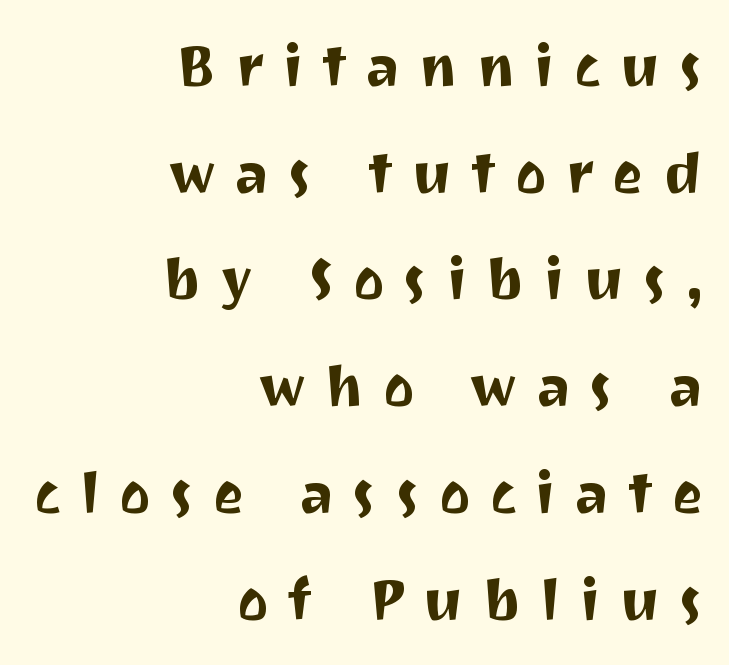
The image shows 58 px sans-serif type, upright; set right-aligned, line spacing 1.84x, unusually wide letter spacing (+0.33 em), not underlined; medium stroke contrast and a medium x-height.
